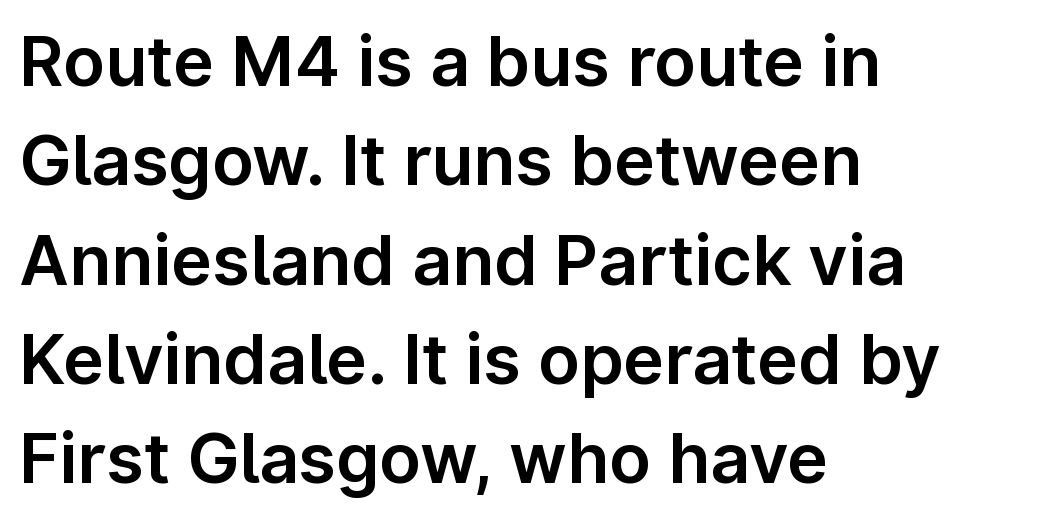
Quick note: not italic, upright. The gap between lines stays unmarked. Proportional: the letters do not fall into vertical columns. Inter-character spacing is left at the font's built-in metrics. Alignment: flush left.
